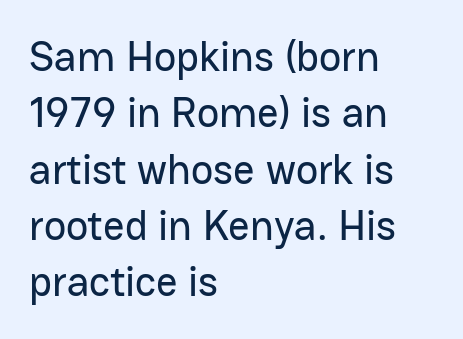
Inter-character spacing is left at the font's built-in metrics. Characters remain perfectly vertical along every line. Clear beneath every line of the passage. These lines are rendered in a variable-pitch font. Does the type have serifs? No, each stem ends abruptly.
